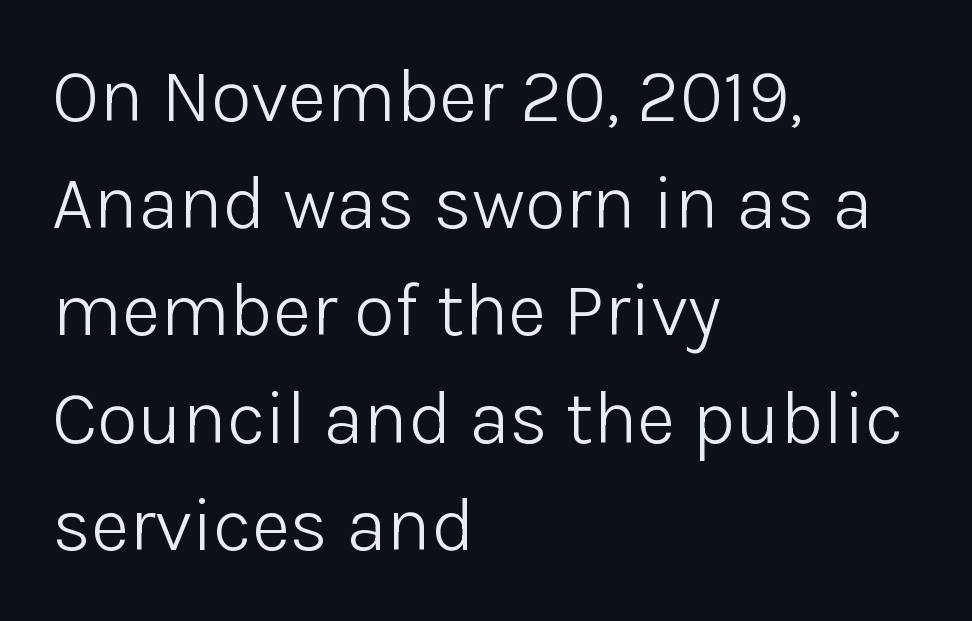
Q: Is the text bold? A: No.
Q: Is the text italic (slanted)? A: No, it is upright.
Q: Is the typeface a serif or a sans-serif typeface? A: Sans-serif.
Q: Is the text underlined? A: No.
Q: How is the paragraph aligned? A: Left-aligned.
Q: Is the spacing between letters normal or unusually wide? A: Normal.
Q: Is the spacing between lines tight, normal or loose? A: Normal.
Q: Width (condensed, normal, or wide)? A: Normal.
Q: Stroke contrast? A: Low.
Q: x-height? A: Medium.
Q: Monospaced? A: No.
